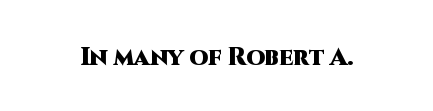
What stands out about the letter spacing? Nothing — it is the standard amount. Upright lettering throughout. Bold? Absolutely — the strokes are thick and heavy. The glyphs are unaccompanied by any horizontal stroke below them.
